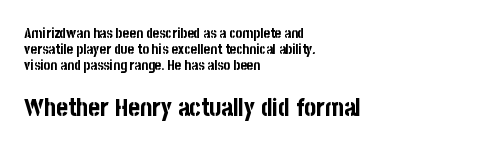
{"italic": "no", "bold": "yes", "underline": "no", "align": "left", "line_spacing": "tight", "line_spacing_ratio": 1.14, "letter_spacing": "normal", "letter_spacing_em": 0.0, "larger_block": "second", "size_ratio": 1.79, "glyph_px": 25}
